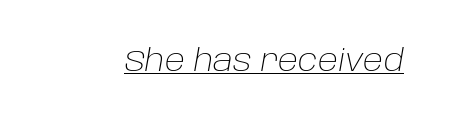
The image shows 30 px light type, italic (leaning right); set normal letter spacing, underlined; low stroke contrast and a large x-height.
